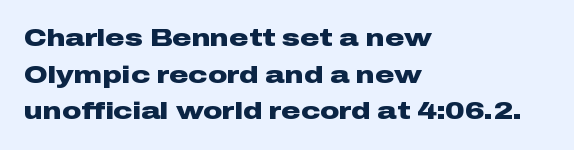
Q: Is the text bold? A: Yes.
Q: Is the text italic (slanted)? A: No, it is upright.
Q: Is the text underlined? A: No.
Q: How is the paragraph aligned? A: Left-aligned.
Q: Is the spacing between letters normal or unusually wide? A: Normal.
Q: Is the spacing between lines tight, normal or loose? A: Normal.
